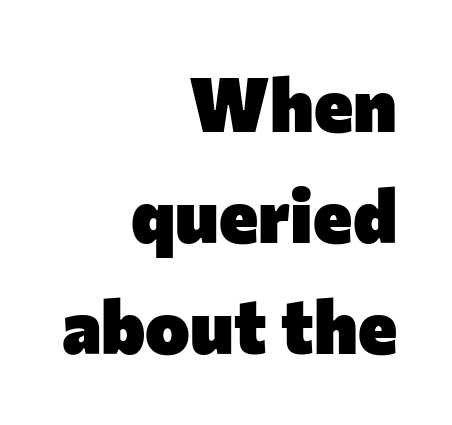
Reading down the block, your eye finds every line finishing at a fixed right position. Has an underline been added? It has not. The characters look thick and weighty, a clear bold. The rows are spaced the way most documents space them.
